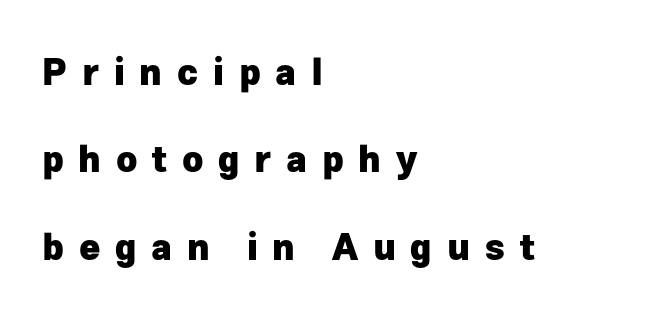
{"serif": "no", "italic": "no", "bold": "yes", "weight": "heavy", "width": "normal", "stroke_contrast": "low", "x_height": "medium", "monospaced": "no", "underline": "no", "align": "left", "line_spacing": "loose", "line_spacing_ratio": 2.43, "letter_spacing": "wide", "letter_spacing_em": 0.41, "glyph_px": 36}
